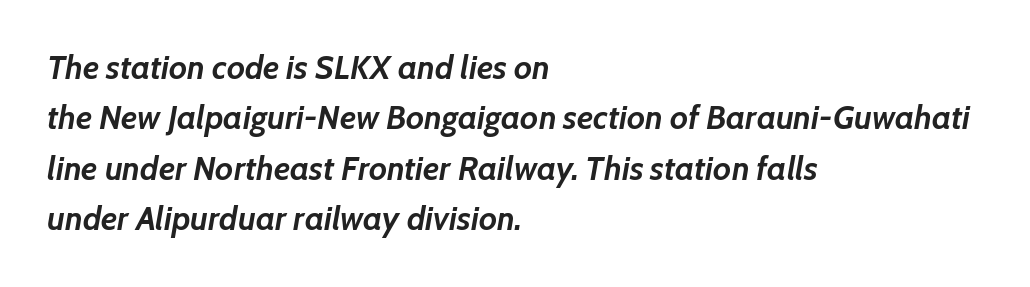
{"italic": "yes", "lean": "right", "slant_degrees": 7, "bold": "yes", "weight": "semibold", "width": "normal", "stroke_contrast": "low", "x_height": "medium", "monospaced": "no", "underline": "no", "align": "left", "line_spacing": "normal", "line_spacing_ratio": 1.53, "letter_spacing": "normal", "letter_spacing_em": 0.0, "glyph_px": 33}
